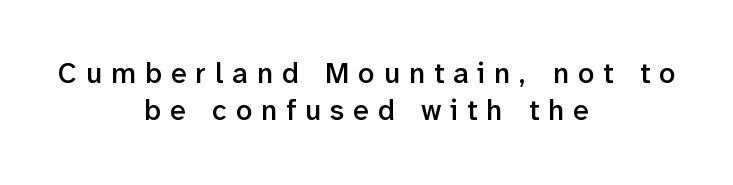
Q: Is the text bold? A: Semi-bold.
Q: Is the text italic (slanted)? A: No, it is upright.
Q: Is the typeface a serif or a sans-serif typeface? A: Sans-serif.
Q: Is the text underlined? A: No.
Q: How is the paragraph aligned? A: Centered.
Q: Is the spacing between letters normal or unusually wide? A: Unusually wide.
Q: Is the spacing between lines tight, normal or loose? A: Normal.
Q: Width (condensed, normal, or wide)? A: Normal.
Q: Stroke contrast? A: Low.
Q: x-height? A: Medium.
Q: Monospaced? A: No.
